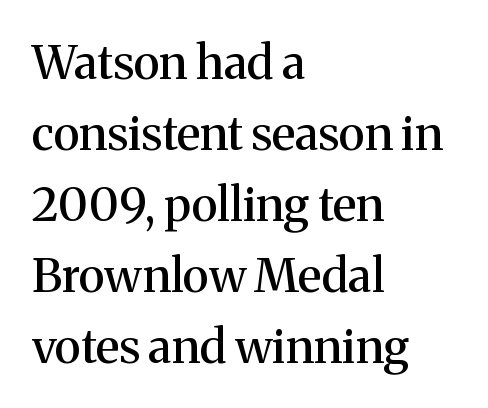
{"serif": "yes", "italic": "no", "width": "normal", "stroke_contrast": "medium", "x_height": "medium", "monospaced": "no", "underline": "no", "align": "left", "line_spacing": "normal", "line_spacing_ratio": 1.51, "letter_spacing": "normal", "letter_spacing_em": 0.0, "glyph_px": 47}
